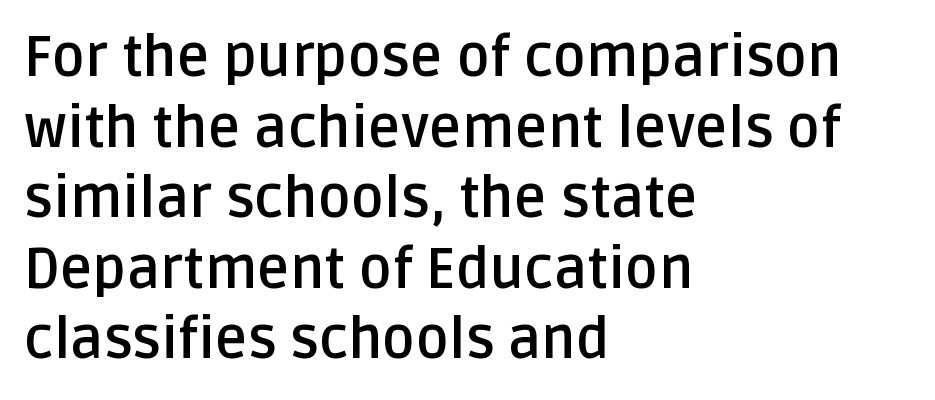
Q: Is the text bold? A: Yes.
Q: Is the text italic (slanted)? A: No, it is upright.
Q: Is the typeface a serif or a sans-serif typeface? A: Sans-serif.
Q: Is the text underlined? A: No.
Q: How is the paragraph aligned? A: Left-aligned.
Q: Is the spacing between letters normal or unusually wide? A: Normal.
Q: Is the spacing between lines tight, normal or loose? A: Normal.
Q: Width (condensed, normal, or wide)? A: Normal.
Q: Stroke contrast? A: Low.
Q: x-height? A: Large.
Q: Monospaced? A: No.
